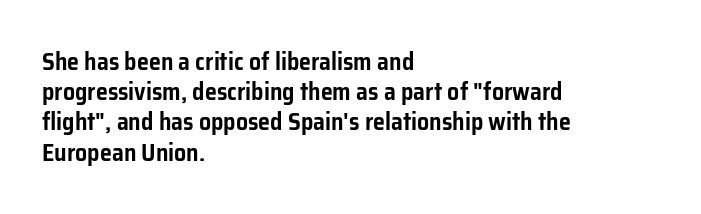
{"italic": "no", "underline": "no", "align": "left", "line_spacing": "normal", "line_spacing_ratio": 1.26, "letter_spacing": "normal", "letter_spacing_em": 0.0, "glyph_px": 24}
